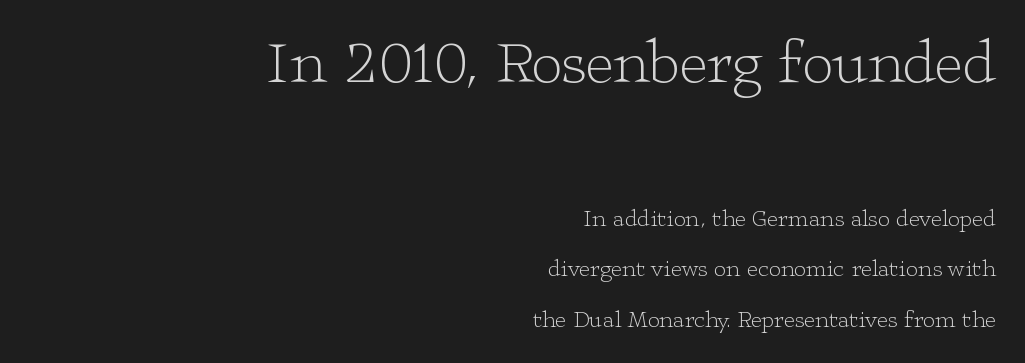
{"serif": "yes", "italic": "no", "bold": "no", "weight": "light", "width": "wide", "stroke_contrast": "low", "x_height": "medium", "monospaced": "no", "underline": "no", "align": "right", "line_spacing": "loose", "line_spacing_ratio": 2.09, "letter_spacing": "normal", "letter_spacing_em": 0.0, "larger_block": "first", "size_ratio": 2.54, "glyph_px": 61}
